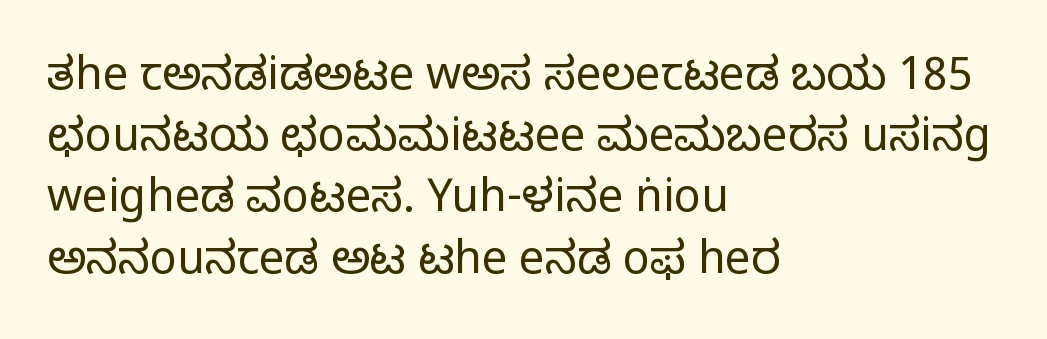
The image shows 45 px light sans-serif type, upright; set left-aligned, normal line spacing (1.36x), normal letter spacing, not underlined; low stroke contrast and a medium x-height.
